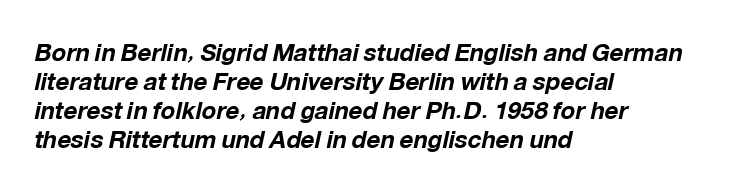
Q: Is the text bold? A: Yes.
Q: Is the text italic (slanted)? A: Yes, it leans right by about 12 degrees.
Q: Is the text underlined? A: No.
Q: How is the paragraph aligned? A: Left-aligned.
Q: Is the spacing between letters normal or unusually wide? A: Normal.
